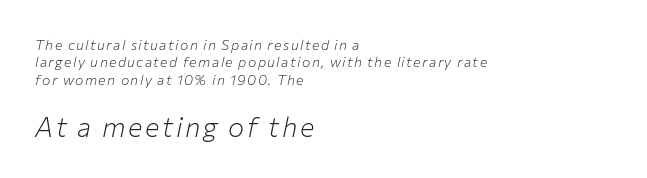
Q: Is the text bold? A: No.
Q: Is the text italic (slanted)? A: Yes, it leans right by about 12 degrees.
Q: Is the text underlined? A: No.
Q: How is the paragraph aligned? A: Left-aligned.
Q: Which block of text is set in a larger size, the first (top) or the second (bottom)? A: The second (bottom) one.
